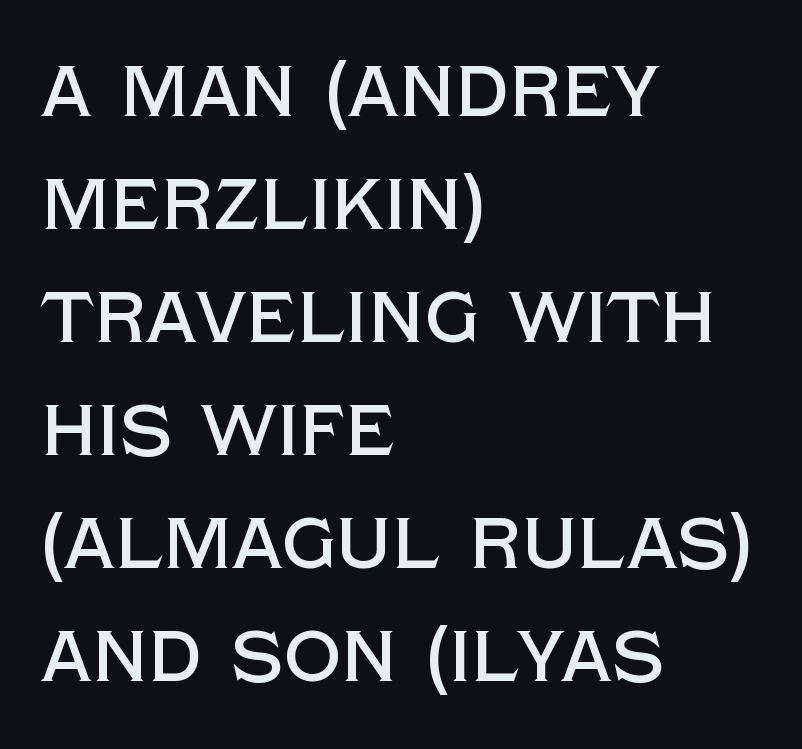
Q: Is the text italic (slanted)? A: No, it is upright.
Q: Is the typeface a serif or a sans-serif typeface? A: Sans-serif.
Q: Is the text underlined? A: No.
Q: How is the paragraph aligned? A: Left-aligned.
Q: Is the spacing between letters normal or unusually wide? A: Normal.
Q: Is the spacing between lines tight, normal or loose? A: Normal.
Q: Width (condensed, normal, or wide)? A: Normal.
Q: x-height? A: Large.
Q: Monospaced? A: No.
